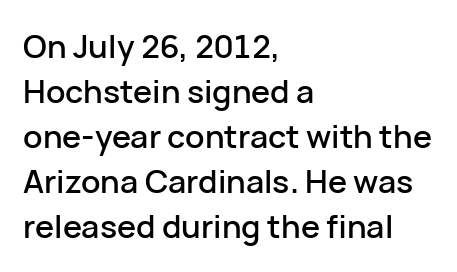
A typesetter would mark this as roman, not italic. Line starts are locked; line ends wander. Nope, no serifs anywhere on these letters. Beneath every word, the page is bare.
